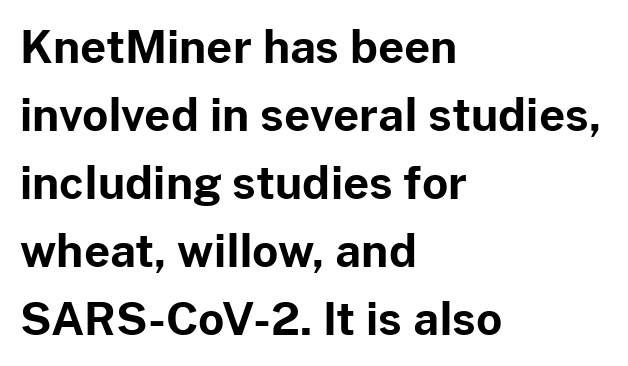
The letters are bold, with thick, heavy strokes. The glyphs are unaccompanied by any horizontal stroke below them. Character widths vary here, with narrow letters taking less room than wide ones. Every stem runs plumb, perpendicular to the baseline.
